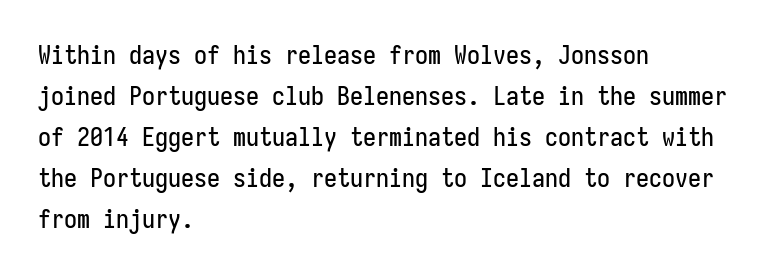
Q: Is the text italic (slanted)? A: No, it is upright.
Q: Is the text underlined? A: No.
Q: How is the paragraph aligned? A: Left-aligned.
Q: Is the spacing between letters normal or unusually wide? A: Normal.
Q: Is the spacing between lines tight, normal or loose? A: Normal.
